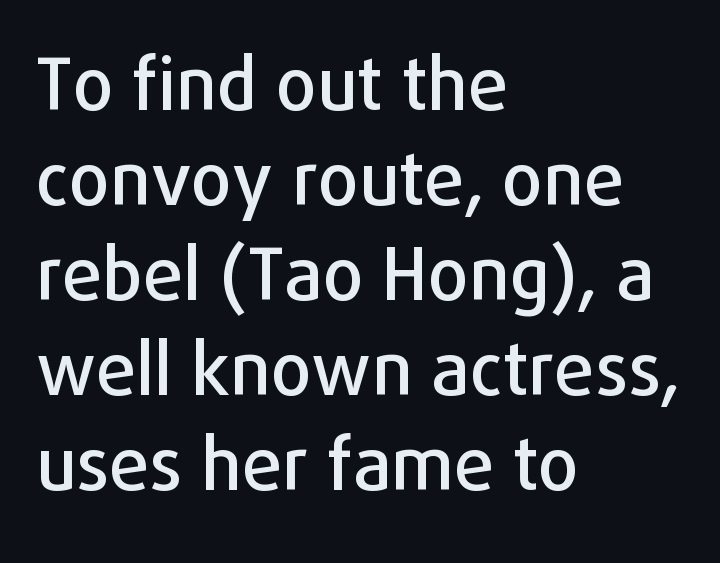
Q: Is the text italic (slanted)? A: No, it is upright.
Q: Is the typeface a serif or a sans-serif typeface? A: Sans-serif.
Q: Is the text underlined? A: No.
Q: How is the paragraph aligned? A: Left-aligned.
Q: Is the spacing between letters normal or unusually wide? A: Normal.
Q: Is the spacing between lines tight, normal or loose? A: Normal.
Q: Width (condensed, normal, or wide)? A: Normal.
Q: Stroke contrast? A: Low.
Q: x-height? A: Medium.
Q: Monospaced? A: No.
